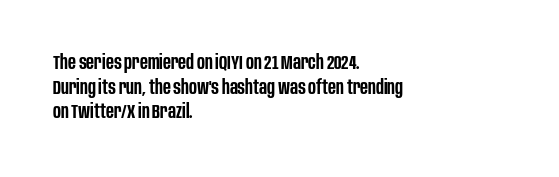
The image shows 20 px text type, upright; set left-aligned, line spacing 1.23x, normal letter spacing, not underlined.
